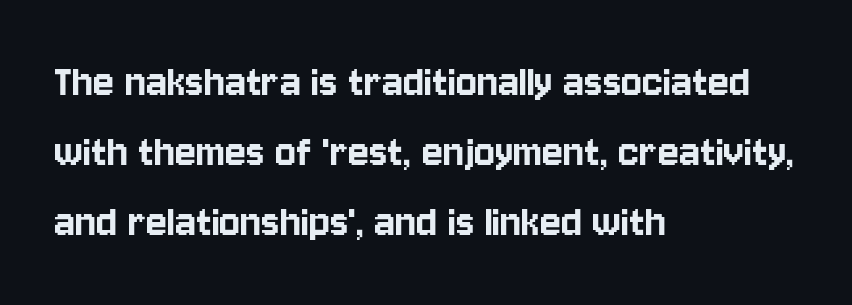
Q: Is the text italic (slanted)? A: No, it is upright.
Q: Is the typeface a serif or a sans-serif typeface? A: Sans-serif.
Q: Is the text underlined? A: No.
Q: How is the paragraph aligned? A: Left-aligned.
Q: Is the spacing between letters normal or unusually wide? A: Normal.
Q: Is the spacing between lines tight, normal or loose? A: Normal.
Q: Width (condensed, normal, or wide)? A: Condensed.
Q: Stroke contrast? A: Low.
Q: x-height? A: Large.
Q: Monospaced? A: No.
